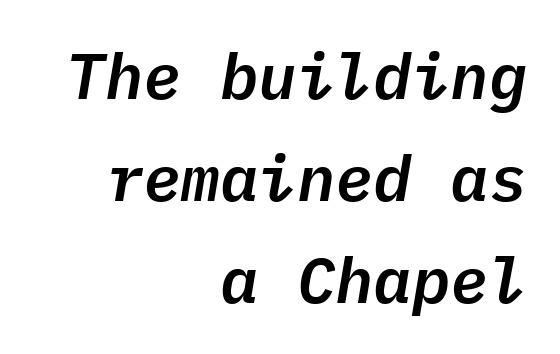
These lines are set flush right with a ragged left edge. The horizontal fit of the characters is conventional and even. A normal amount of white space separates one row of letters from the next. The typography opts for an oblique posture over an upright one. Words float on clear page, feet unadorned. Each letter, wide or thin by design, is forced into the same width here.
